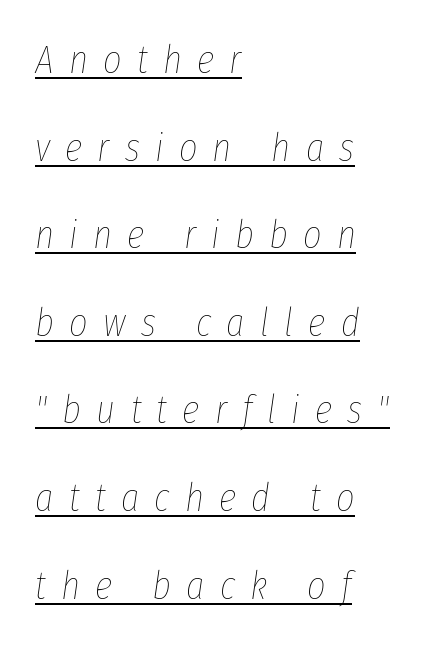
This sample trades compactness for vertical openness between lines. The text block is weighted toward the left margin, trailing off unevenly rightward. Slanted lettering throughout. The letters look calm and open, with moderate or lighter stems. The horizontal fit of the characters is loose and conspicuously gappy.
